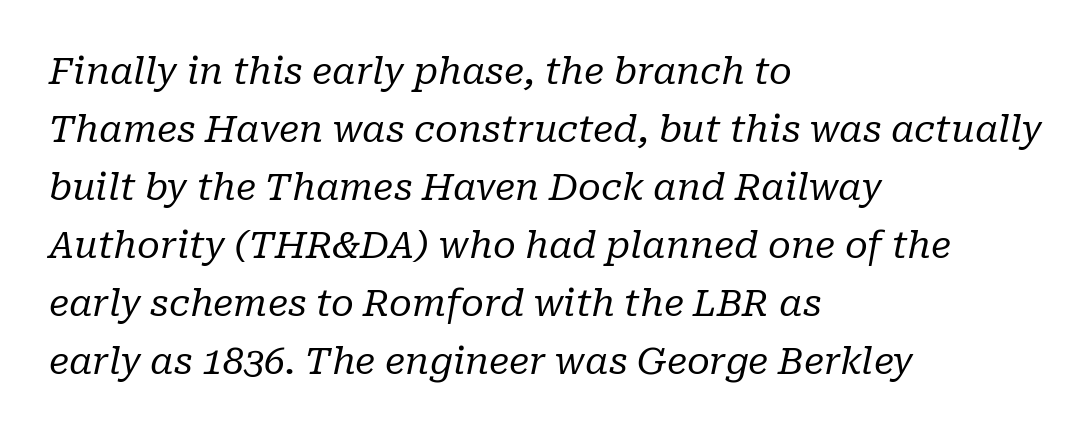
{"serif": "yes", "italic": "yes", "lean": "right", "slant_degrees": 10, "bold": "no", "weight": "regular", "width": "normal", "stroke_contrast": "low", "x_height": "medium", "monospaced": "no", "underline": "no", "align": "left", "line_spacing": "normal", "line_spacing_ratio": 1.57, "letter_spacing": "normal", "letter_spacing_em": 0.0, "glyph_px": 37}
